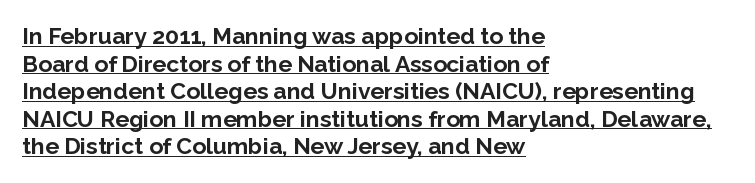
The image shows 23 px bold type, upright; set left-aligned, line spacing 1.2x, normal letter spacing, underlined.
